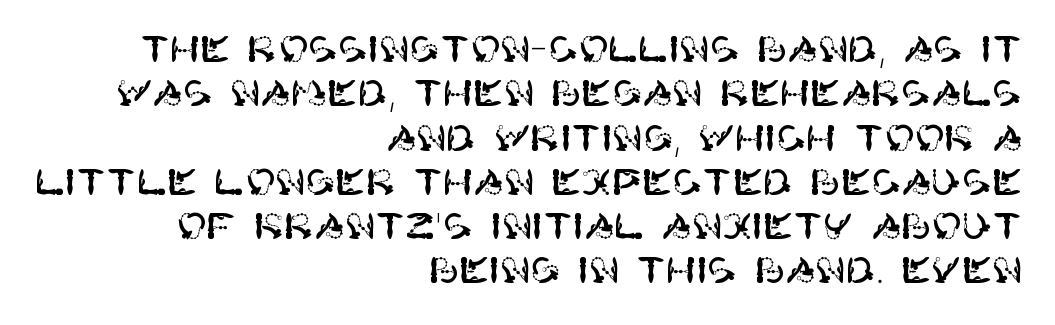
This is the regular roman posture of the typeface. A flush-right, rag-left setting is used for this passage. What kind of face is this? One without serifs — a sans. Tracking here is standard; glyphs follow each other at the usual distance.
